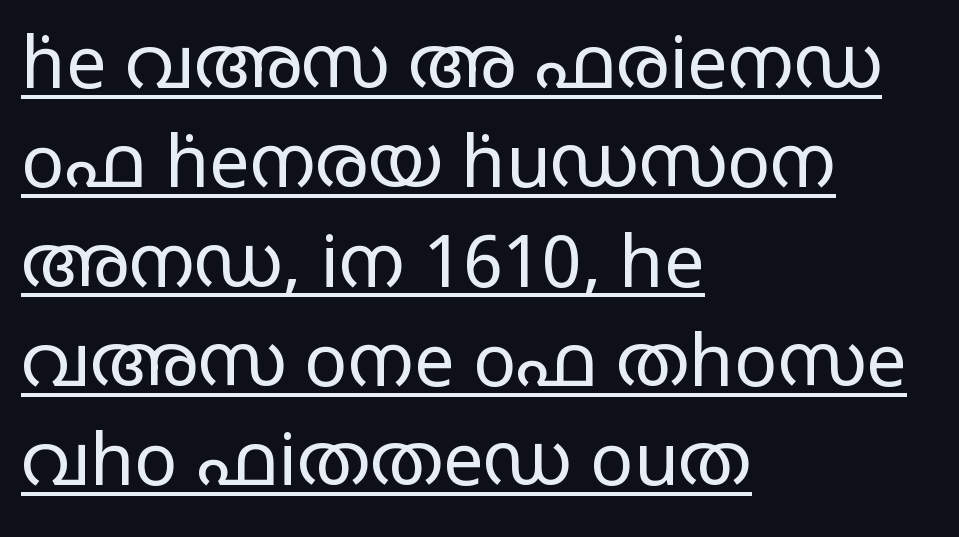
Q: Is the text bold? A: No.
Q: Is the text italic (slanted)? A: No, it is upright.
Q: Is the typeface a serif or a sans-serif typeface? A: Sans-serif.
Q: Is the text underlined? A: Yes.
Q: How is the paragraph aligned? A: Left-aligned.
Q: Is the spacing between letters normal or unusually wide? A: Normal.
Q: Is the spacing between lines tight, normal or loose? A: Normal.
Q: Width (condensed, normal, or wide)? A: Wide.
Q: Stroke contrast? A: Low.
Q: x-height? A: Large.
Q: Monospaced? A: No.
